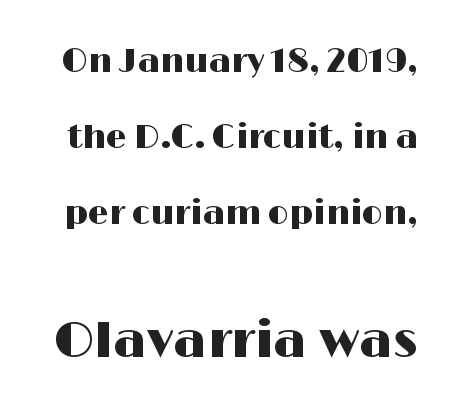
Q: Is the text italic (slanted)? A: No, it is upright.
Q: Is the typeface a serif or a sans-serif typeface? A: Sans-serif.
Q: Is the text underlined? A: No.
Q: Is the spacing between letters normal or unusually wide? A: Normal.
Q: Is the spacing between lines tight, normal or loose? A: Loose.
Q: Which block of text is set in a larger size, the first (top) or the second (bottom)? A: The second (bottom) one.
Q: Width (condensed, normal, or wide)? A: Wide.
Q: Stroke contrast? A: High.
Q: x-height? A: Medium.
Q: Monospaced? A: No.
